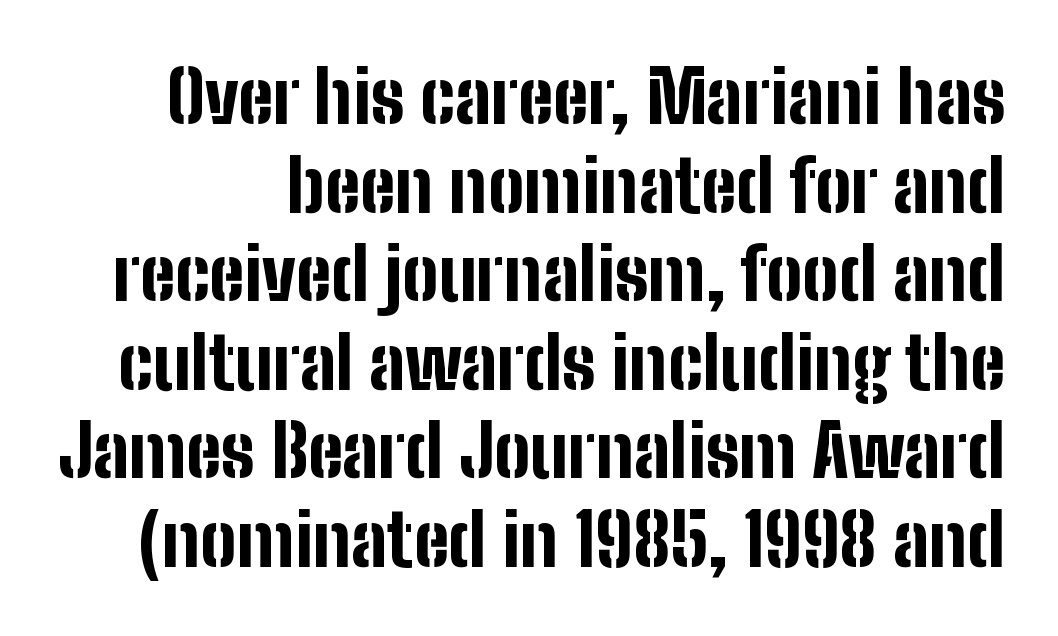
The image shows 72 px bold, condensed sans-serif type, upright; set line spacing 1.23x, normal letter spacing, not underlined; low stroke contrast and a medium x-height.
